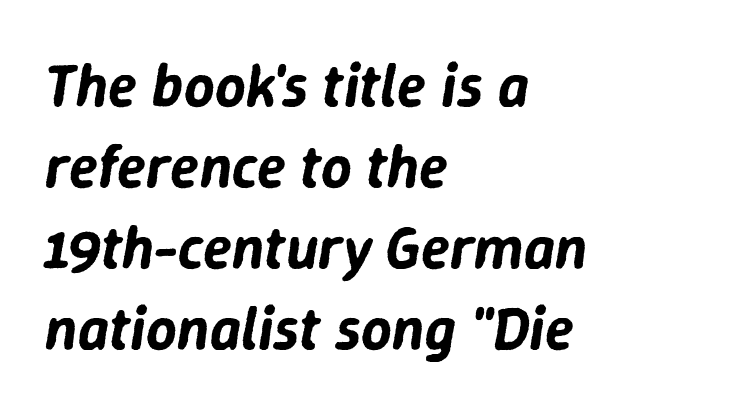
The image shows 60 px text type, italic (leaning right); set left-aligned, normal line spacing (1.35x), normal letter spacing, not underlined; low stroke contrast and a medium x-height.
